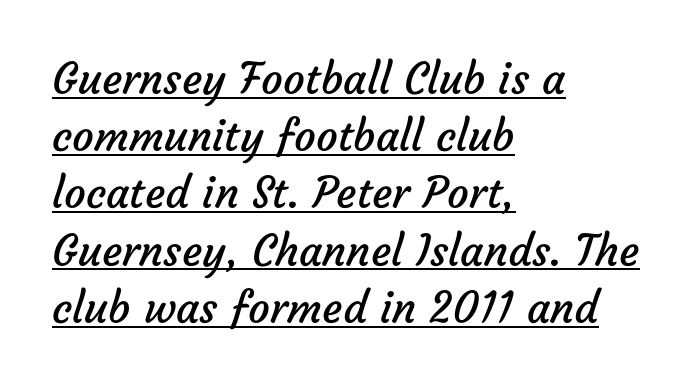
{"serif": "no", "bold": "no", "weight": "regular", "width": "normal", "stroke_contrast": "low", "x_height": "medium", "monospaced": "no", "underline": "yes", "align": "left", "line_spacing": "normal", "line_spacing_ratio": 1.33, "letter_spacing": "normal", "letter_spacing_em": 0.0, "glyph_px": 43}
